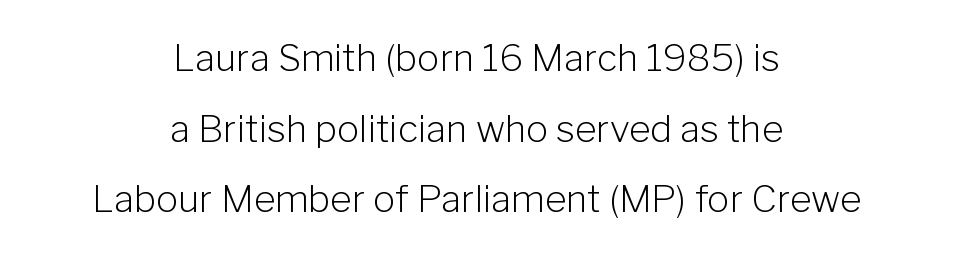
{"serif": "no", "italic": "no", "bold": "no", "weight": "light", "width": "normal", "stroke_contrast": "low", "x_height": "medium", "monospaced": "no", "underline": "no", "align": "center", "line_spacing": "loose", "line_spacing_ratio": 1.91, "letter_spacing": "normal", "letter_spacing_em": 0.0, "glyph_px": 37}
